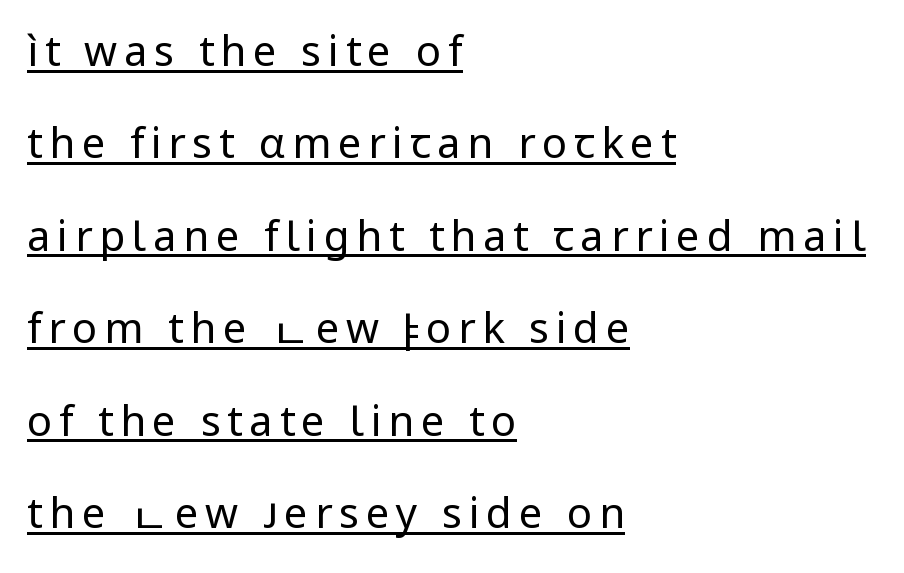
{"serif": "no", "italic": "no", "bold": "no", "weight": "regular", "width": "normal", "stroke_contrast": "low", "x_height": "medium", "monospaced": "no", "underline": "yes", "align": "left", "line_spacing": "loose", "line_spacing_ratio": 2.2, "glyph_px": 42}
